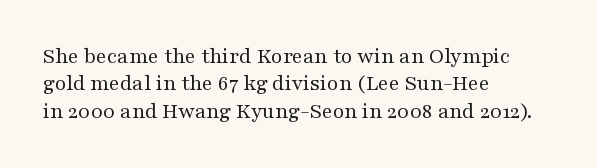
{"italic": "no", "bold": "no", "underline": "no", "align": "left", "line_spacing": "normal", "line_spacing_ratio": 1.25, "letter_spacing": "normal", "letter_spacing_em": 0.0, "glyph_px": 22}
